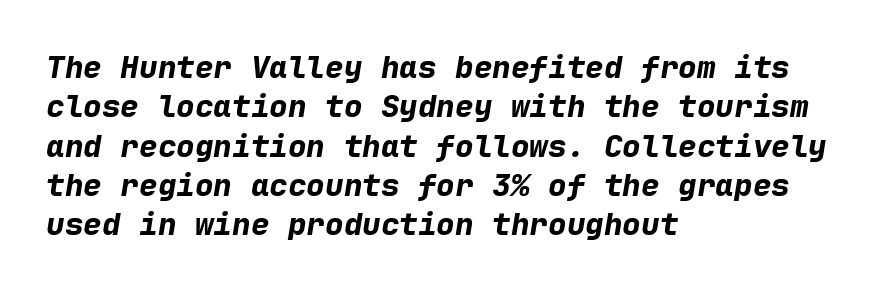
Leading: standard. Visually the block forms a straight wall on the left and a jagged coastline on the right. The space beneath each line is pristine and unruled. The rendering uses a bold face; every stroke is thick and dark.
